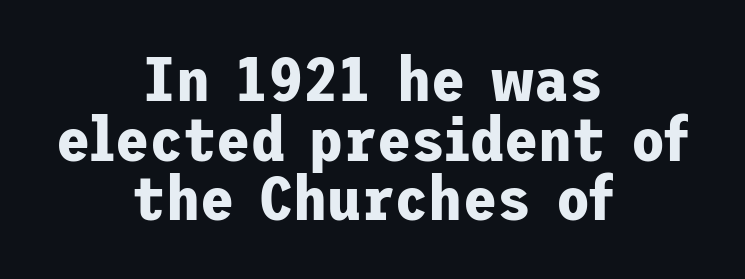
Italic? Not at all — the glyphs are vertical. The passage shown is emphatically bold. Vertically, the passage feels compressed, each row crowding the next. Short and long lines alike share a common midpoint.
